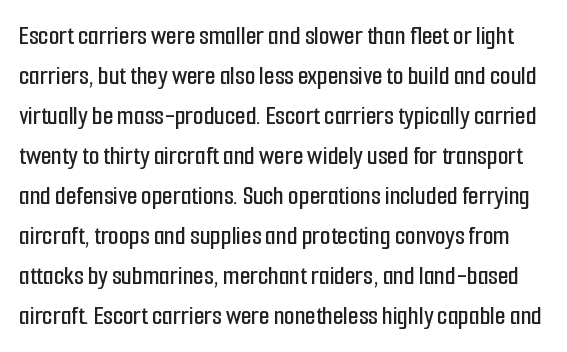
The image shows 27 px text type, upright; set normal line spacing (1.48x), normal letter spacing, not underlined.
